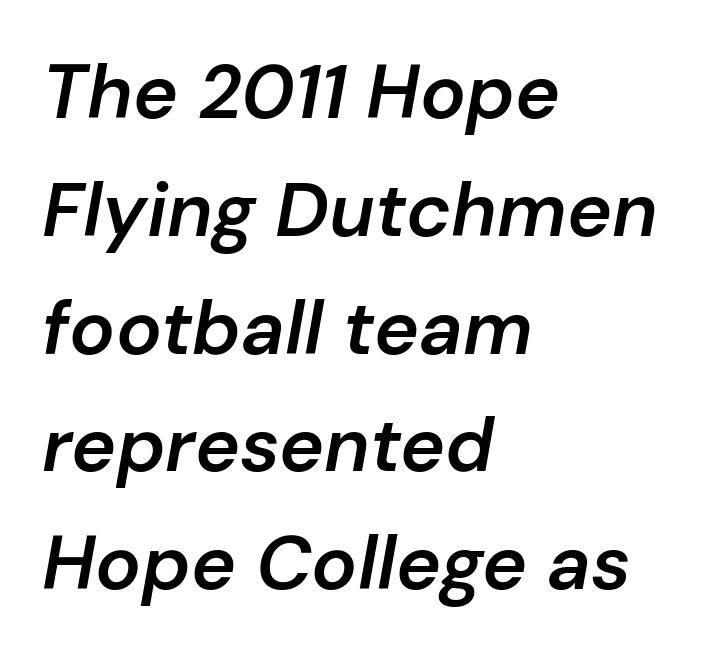
{"italic": "yes", "lean": "right", "slant_degrees": 10, "bold": "semi", "weight": "semibold", "width": "normal", "stroke_contrast": "low", "x_height": "medium", "monospaced": "no", "underline": "no", "align": "left", "line_spacing": "normal", "line_spacing_ratio": 1.55, "letter_spacing": "normal", "letter_spacing_em": 0.0, "glyph_px": 76}
